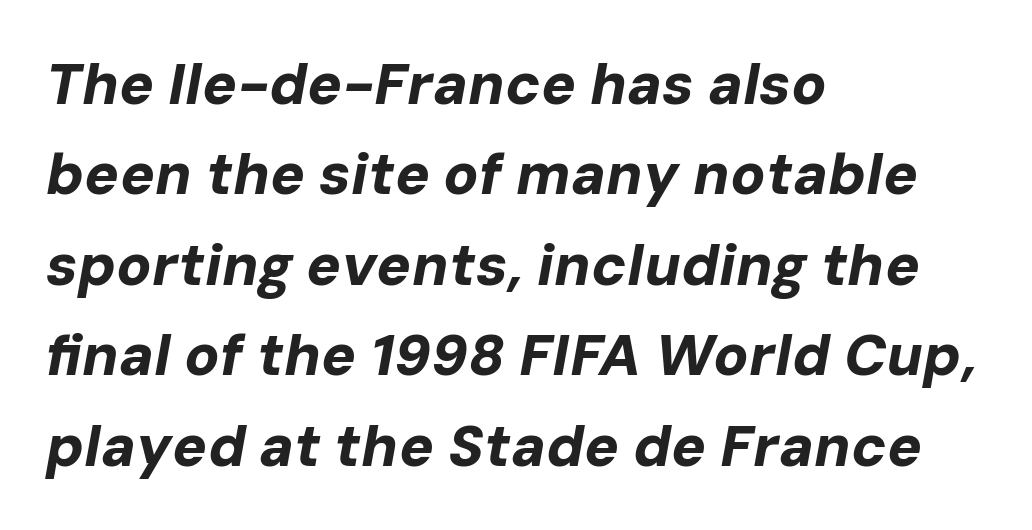
{"italic": "yes", "lean": "right", "slant_degrees": 10, "bold": "yes", "weight": "bold", "width": "normal", "stroke_contrast": "low", "x_height": "medium", "monospaced": "no", "underline": "no", "align": "left", "line_spacing": "normal", "line_spacing_ratio": 1.56, "letter_spacing": "normal", "letter_spacing_em": 0.0, "glyph_px": 58}
